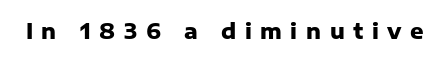
{"italic": "no", "bold": "yes", "underline": "no", "letter_spacing": "wide", "letter_spacing_em": 0.41, "glyph_px": 21}
